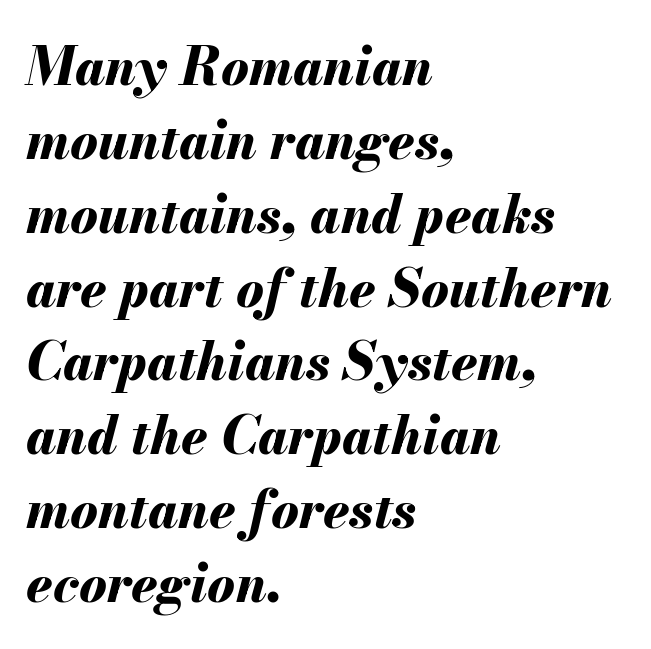
Q: Is the text bold? A: Yes.
Q: Is the text italic (slanted)? A: Yes, it leans right by about 13 degrees.
Q: Is the text underlined? A: No.
Q: How is the paragraph aligned? A: Left-aligned.
Q: Is the spacing between letters normal or unusually wide? A: Normal.
Q: Is the spacing between lines tight, normal or loose? A: Normal.
Q: Width (condensed, normal, or wide)? A: Normal.
Q: Stroke contrast? A: Medium.
Q: x-height? A: Small.
Q: Monospaced? A: No.
